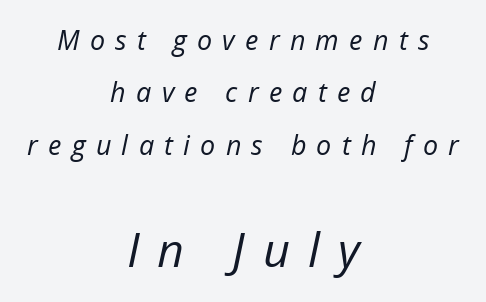
{"italic": "yes", "lean": "right", "slant_degrees": 12, "bold": "no", "weight": "regular", "width": "normal", "stroke_contrast": "low", "x_height": "medium", "monospaced": "no", "underline": "no", "align": "center", "line_spacing": "loose", "line_spacing_ratio": 1.94, "letter_spacing": "wide", "letter_spacing_em": 0.38, "larger_block": "second", "size_ratio": 1.74, "glyph_px": 47}
